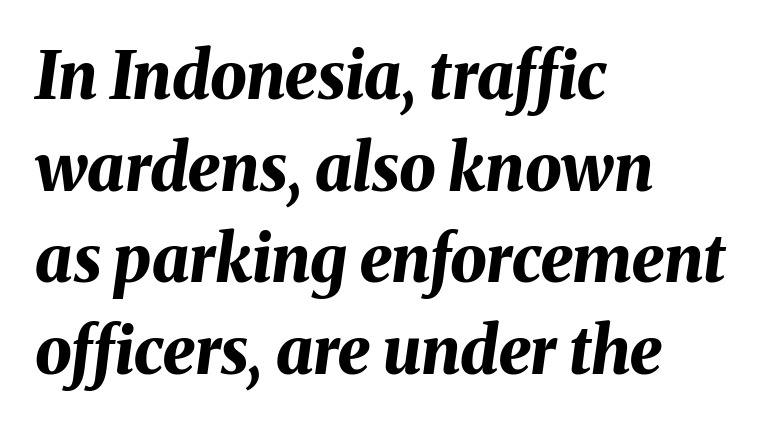
The sample has been set heavy, in full bold. Underlining? Definitely not there. Looks like regular typesetting: each glyph gets only the width it needs. Students, observe: this is what conventionally led text looks like. The face used here has a pronounced slope to its letters. Tracking here is standard; glyphs follow each other at the usual distance.
